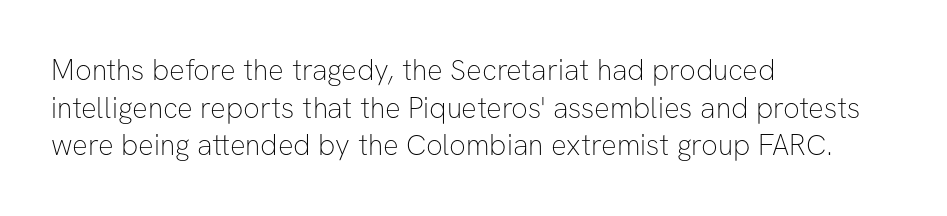
{"serif": "no", "italic": "no", "bold": "no", "weight": "thin", "width": "normal", "stroke_contrast": "low", "x_height": "medium", "monospaced": "no", "underline": "no", "align": "left", "line_spacing": "normal", "line_spacing_ratio": 1.3, "letter_spacing": "normal", "letter_spacing_em": 0.0, "glyph_px": 29}
